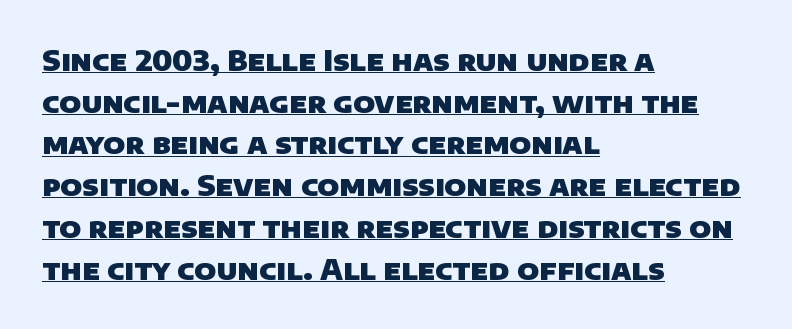
Q: Is the text bold? A: Yes.
Q: Is the typeface a serif or a sans-serif typeface? A: Sans-serif.
Q: Is the text underlined? A: Yes.
Q: How is the paragraph aligned? A: Left-aligned.
Q: Is the spacing between letters normal or unusually wide? A: Normal.
Q: Is the spacing between lines tight, normal or loose? A: Normal.
Q: Width (condensed, normal, or wide)? A: Normal.
Q: Stroke contrast? A: Low.
Q: x-height? A: Large.
Q: Monospaced? A: No.
